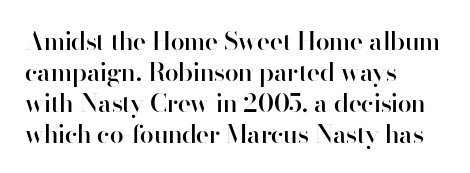
A classic flush-left, rag-right setting is used for this passage. The face used here is rendered with its standard letterfit. Decoration check: the copy has no underline. Caption: semibold face, moderately heavy strokes. Quick note: not italic, upright.
